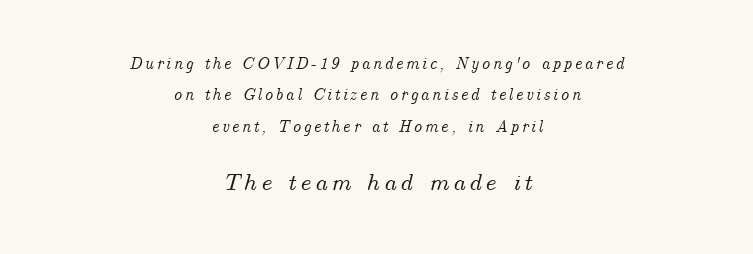
Which of the two is more prominent by size? The second, at the bottom. Every character sits at an angle, as italics do. The strip under each line holds only bare page. Layout note: lines centered.
